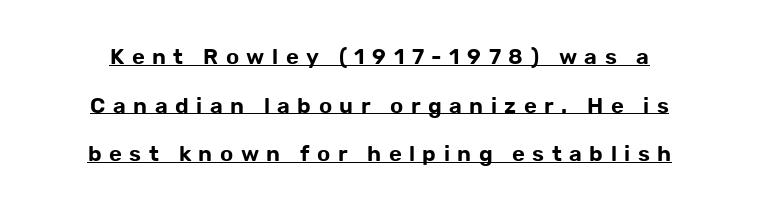
The image shows 22 px text type, upright; set loose line spacing (2.21x), unusually wide letter spacing (+0.34 em), underlined.
